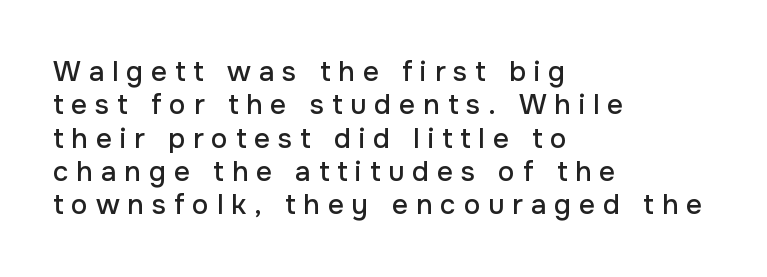
The type sits square on the baseline with zero lean. The passage shown is typeset with a sans-serif family. Glyph-to-glyph distance is far greater than everyday printed text. The rag falls on the right side of this text block.
